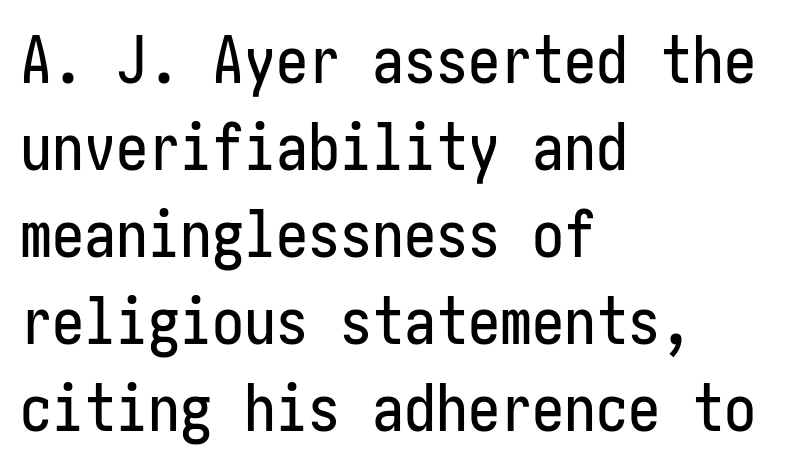
{"serif": "no", "italic": "no", "width": "condensed", "stroke_contrast": "low", "x_height": "medium", "underline": "no", "align": "left", "line_spacing": "normal", "line_spacing_ratio": 1.36, "letter_spacing": "normal", "letter_spacing_em": 0.0, "glyph_px": 64}
